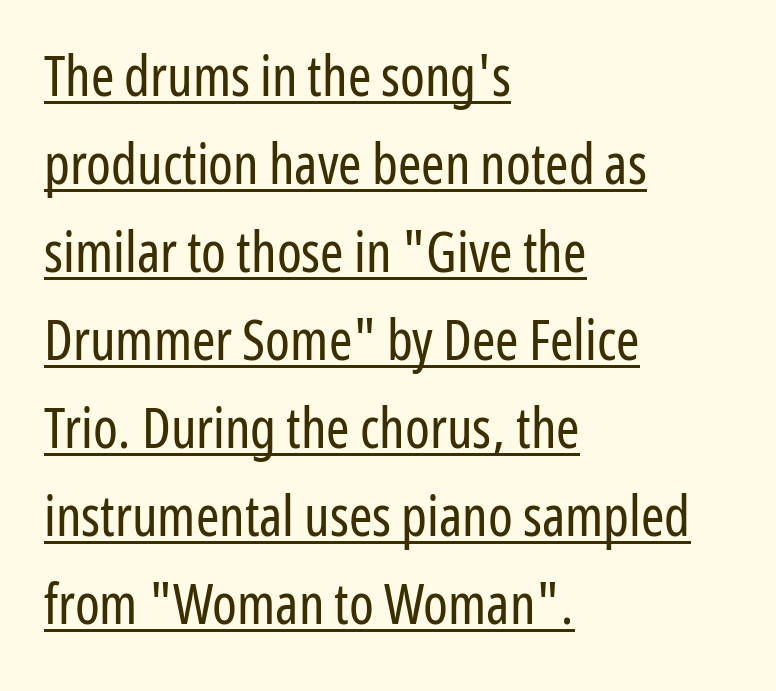
{"serif": "no", "italic": "no", "bold": "no", "weight": "regular", "width": "condensed", "stroke_contrast": "low", "x_height": "medium", "monospaced": "no", "underline": "yes", "align": "left", "line_spacing": "normal", "line_spacing_ratio": 1.57, "letter_spacing": "normal", "letter_spacing_em": 0.0, "glyph_px": 56}
